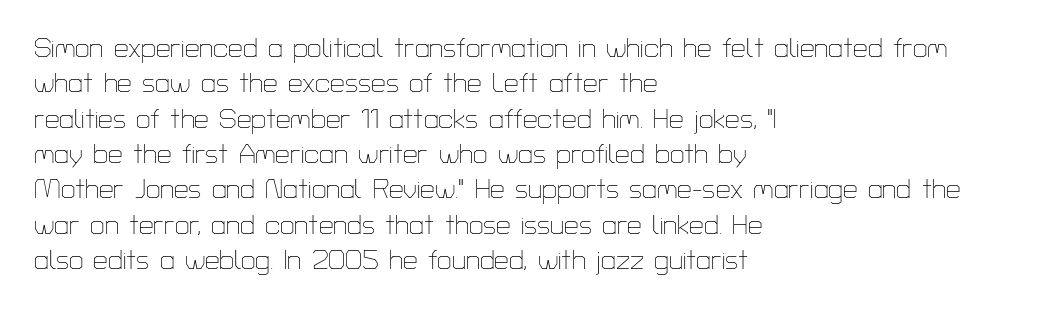
Vertically, the passage feels balanced, rows spaced as you'd expect. No italicization has been applied; the sample stays upright. A bare baseline throughout the passage. Think standard paragraph weight, or any step lighter than that.
